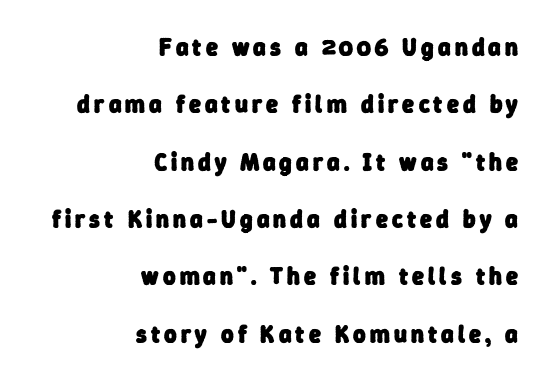
Regarding leading, the lines here are spaced well apart. The typesetting leans heavy: a genuine bold. Quick note: underline off. Alignment: flush right.
